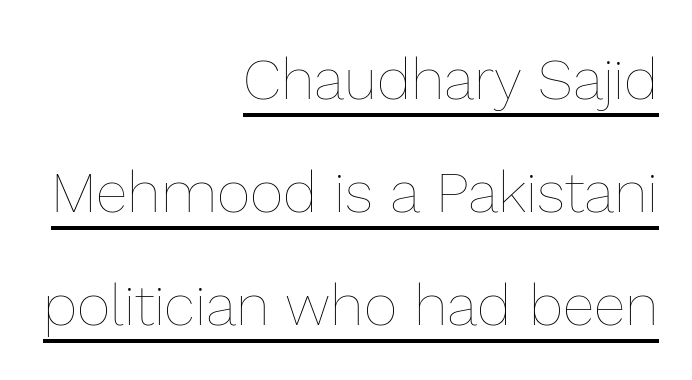
Q: Is the text bold? A: No.
Q: Is the text italic (slanted)? A: No, it is upright.
Q: Is the text underlined? A: Yes.
Q: How is the paragraph aligned? A: Right-aligned.
Q: Is the spacing between letters normal or unusually wide? A: Normal.
Q: Is the spacing between lines tight, normal or loose? A: Loose.
Q: Width (condensed, normal, or wide)? A: Normal.
Q: x-height? A: Medium.
Q: Monospaced? A: No.
